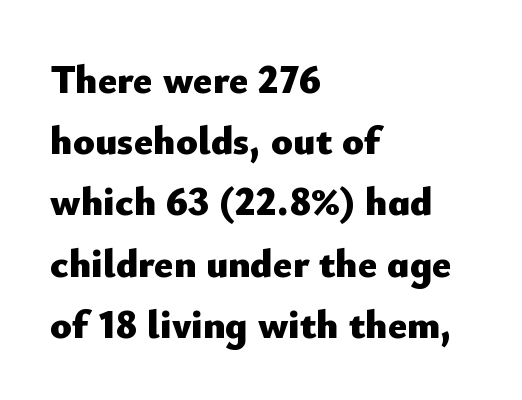
{"serif": "no", "italic": "no", "bold": "yes", "weight": "heavy", "width": "normal", "stroke_contrast": "low", "x_height": "small", "monospaced": "no", "underline": "no", "align": "left", "line_spacing": "normal", "line_spacing_ratio": 1.53, "letter_spacing": "normal", "letter_spacing_em": 0.0, "glyph_px": 40}
